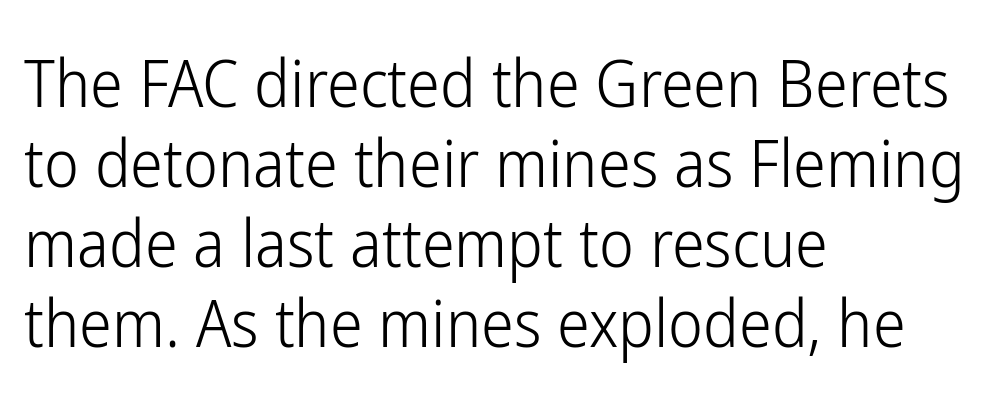
Nothing unusual about the tracking: characters are spaced as the font intends. A typesetter would label this face a sans. Varying glyph widths throughout — classic text-font behaviour. The text block is weighted toward the left margin, trailing off unevenly rightward. Plain, unruled lines of type. Nothing heavy about these letters — not bold at all.
